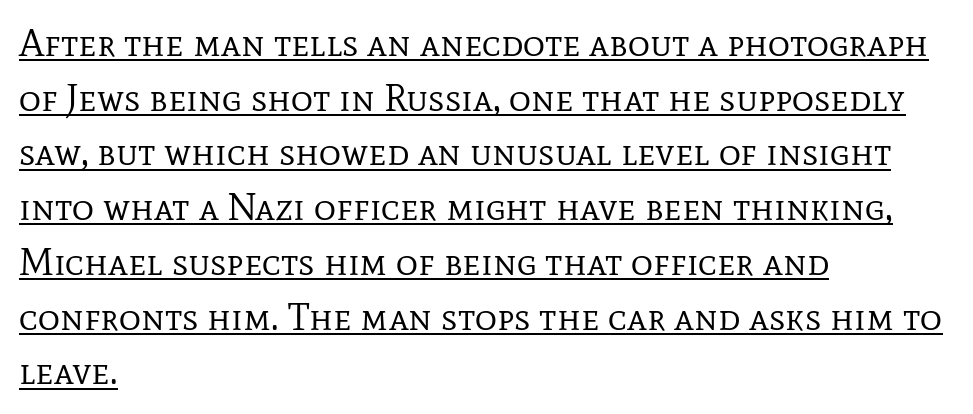
{"serif": "yes", "italic": "no", "bold": "no", "weight": "regular", "width": "normal", "stroke_contrast": "low", "x_height": "medium", "monospaced": "no", "underline": "yes", "align": "left", "line_spacing": "normal", "line_spacing_ratio": 1.44, "letter_spacing": "normal", "letter_spacing_em": 0.0, "glyph_px": 38}
